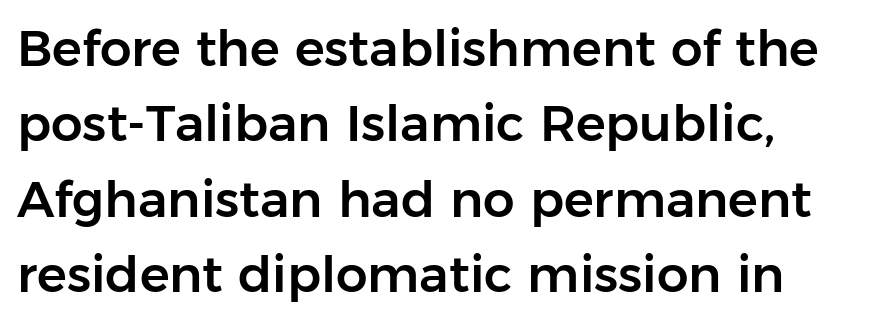
Q: Is the text italic (slanted)? A: No, it is upright.
Q: Is the typeface a serif or a sans-serif typeface? A: Sans-serif.
Q: Is the text underlined? A: No.
Q: Is the spacing between letters normal or unusually wide? A: Normal.
Q: Is the spacing between lines tight, normal or loose? A: Normal.
Q: Width (condensed, normal, or wide)? A: Normal.
Q: Stroke contrast? A: Low.
Q: x-height? A: Medium.
Q: Monospaced? A: No.
